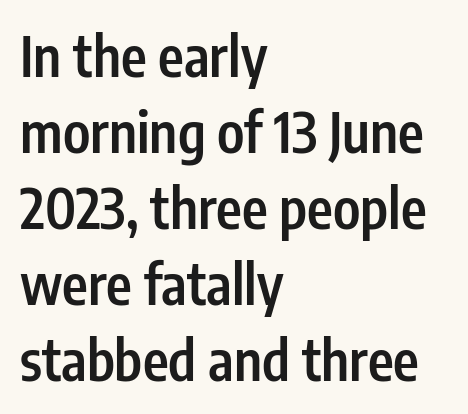
The image shows 55 px semibold, condensed sans-serif type, upright; set left-aligned, normal line spacing (1.38x), normal letter spacing, not underlined; low stroke contrast and a medium x-height.
